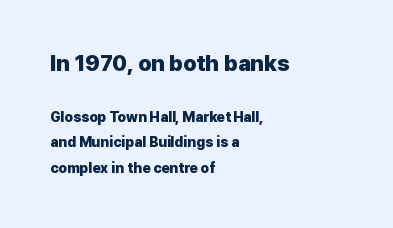
The image shows 22 px bold type, upright; set left-aligned, line spacing 1.83x, normal letter spacing, not underlined; the first (top) block is 1.57x larger.
